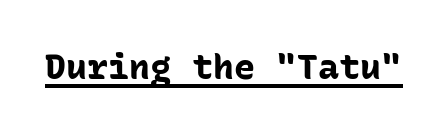
Strong, thick strokes mark this as bold type. What stands out about the letter spacing? Nothing — it is the standard amount. The rendering uses typewriter-style spacing with identical character cells. Style check: upright. Regarding serifs, this sample does without them. This sample carries an underscore along the baseline area.
